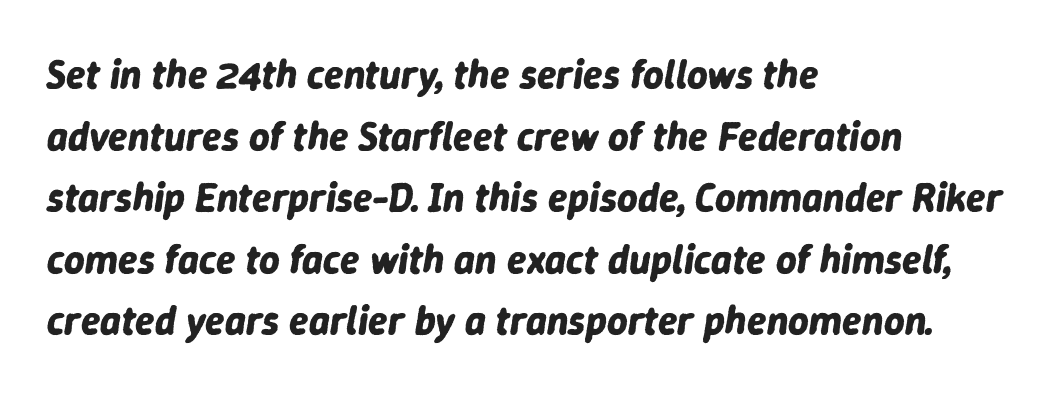
The image shows 40 px bold type, italic (leaning right); set left-aligned, normal line spacing (1.54x), normal letter spacing, not underlined; low stroke contrast and a medium x-height.
